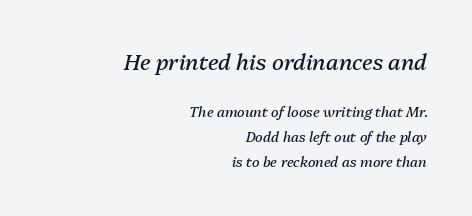
{"italic": "yes", "lean": "right", "slant_degrees": 13, "bold": "no", "underline": "no", "align": "right", "line_spacing_ratio": 1.76, "letter_spacing": "normal", "letter_spacing_em": 0.0, "larger_block": "first", "size_ratio": 1.57, "glyph_px": 22}
